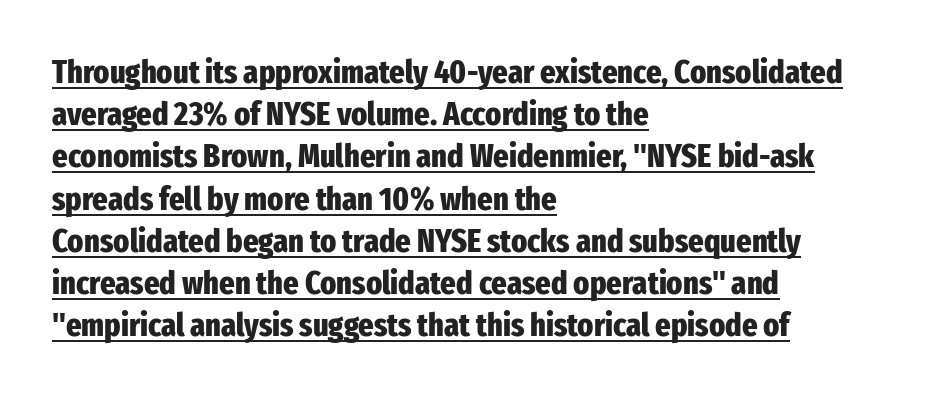
Q: Is the text bold? A: Yes.
Q: Is the text italic (slanted)? A: No, it is upright.
Q: Is the typeface a serif or a sans-serif typeface? A: Sans-serif.
Q: Is the text underlined? A: Yes.
Q: How is the paragraph aligned? A: Left-aligned.
Q: Is the spacing between letters normal or unusually wide? A: Normal.
Q: Is the spacing between lines tight, normal or loose? A: Normal.
Q: Width (condensed, normal, or wide)? A: Condensed.
Q: Stroke contrast? A: Low.
Q: x-height? A: Medium.
Q: Monospaced? A: No.
